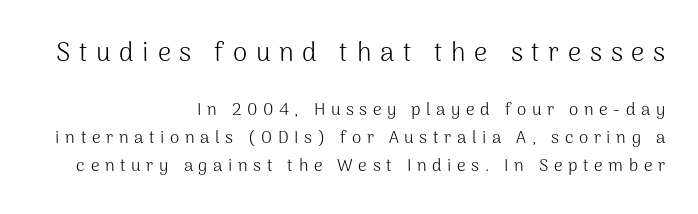
{"italic": "no", "bold": "no", "underline": "no", "align": "right", "line_spacing": "normal", "line_spacing_ratio": 1.63, "letter_spacing": "wide", "letter_spacing_em": 0.33, "larger_block": "first", "size_ratio": 1.53, "glyph_px": 26}
